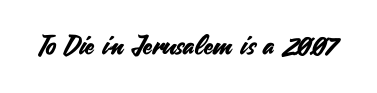
The image shows 27 px text type; set normal letter spacing, not underlined.
